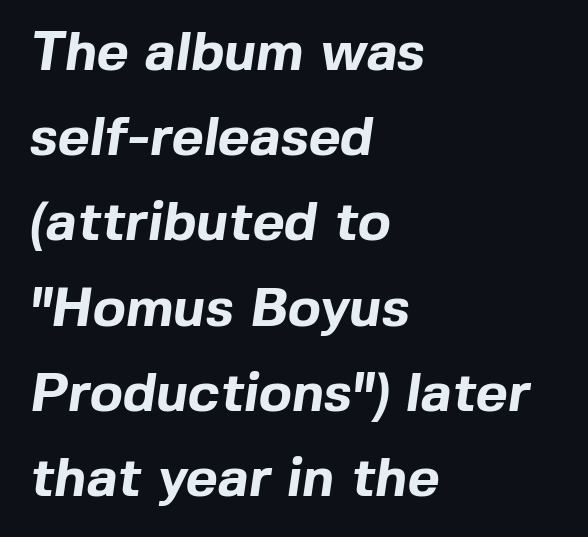
The image shows 55 px bold sans-serif type; set left-aligned, normal line spacing (1.55x), normal letter spacing, not underlined; a medium x-height.
